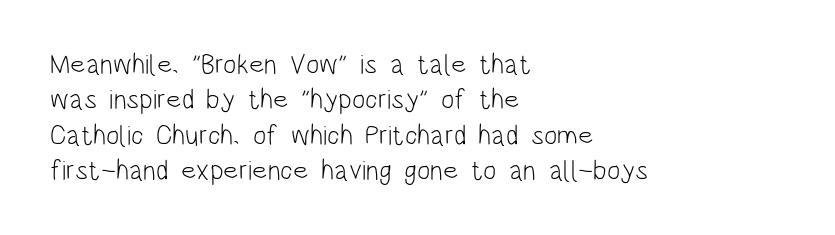
The image shows 28 px light, condensed sans-serif type, upright; set left-aligned, normal line spacing (1.26x), normal letter spacing, not underlined; low stroke contrast and a large x-height.
